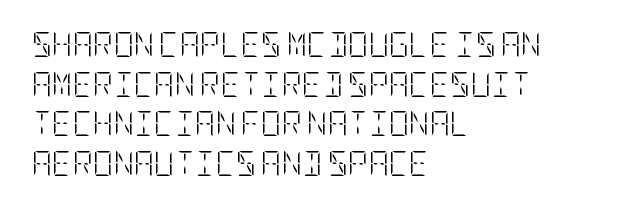
{"italic": "no", "bold": "no", "underline": "no", "align": "left", "line_spacing": "normal", "line_spacing_ratio": 1.59, "letter_spacing": "normal", "letter_spacing_em": 0.0, "glyph_px": 25}
